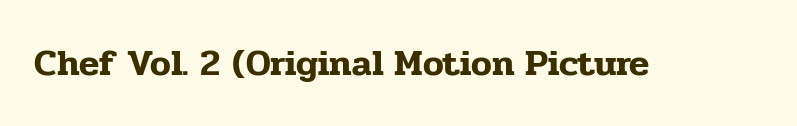
Has an underline been added? It has not. Yep, those are serifs on the letters. These lines keep a tight, regular rhythm from letter to letter. Rendered with straight, roman letterforms. This sample has the flowing, uneven cadence of proportional lettering.
